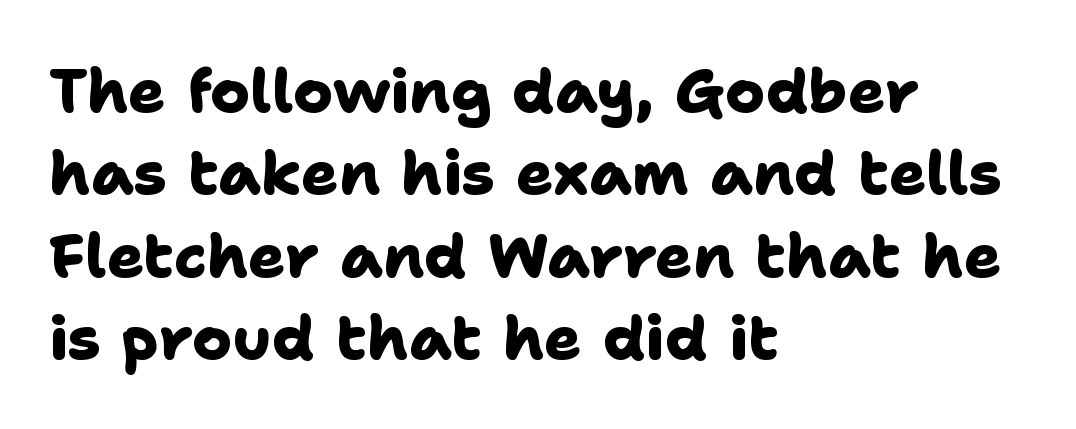
The image shows 61 px heavy sans-serif type; set left-aligned, normal line spacing (1.35x), normal letter spacing, not underlined; low stroke contrast and a medium x-height.
